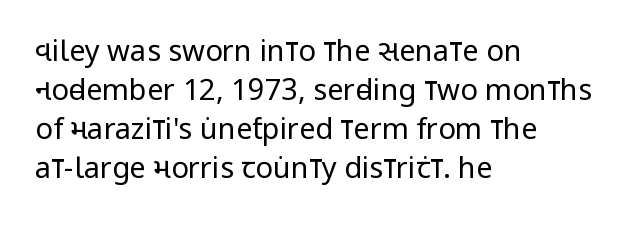
The image shows 29 px regular-weight, condensed sans-serif type, upright; set left-aligned, normal line spacing (1.35x), normal letter spacing, not underlined; low stroke contrast and a large x-height.
